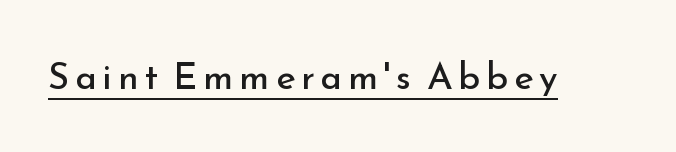
The image shows 37 px regular-weight sans-serif type, upright; set underlined; low stroke contrast and a small x-height.
